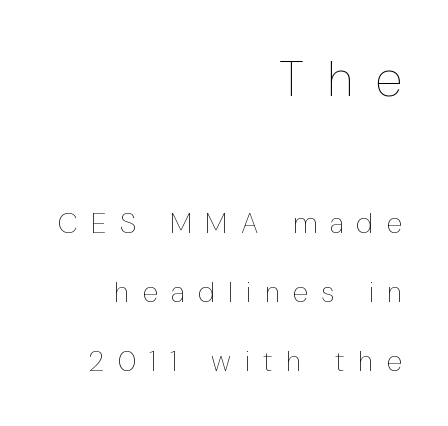
Descenders hang freely into open space. The type sits square on the baseline with zero lean. Note: larger setting up top, smaller setting below. You could only call the tracking loose — the letters float apart.
